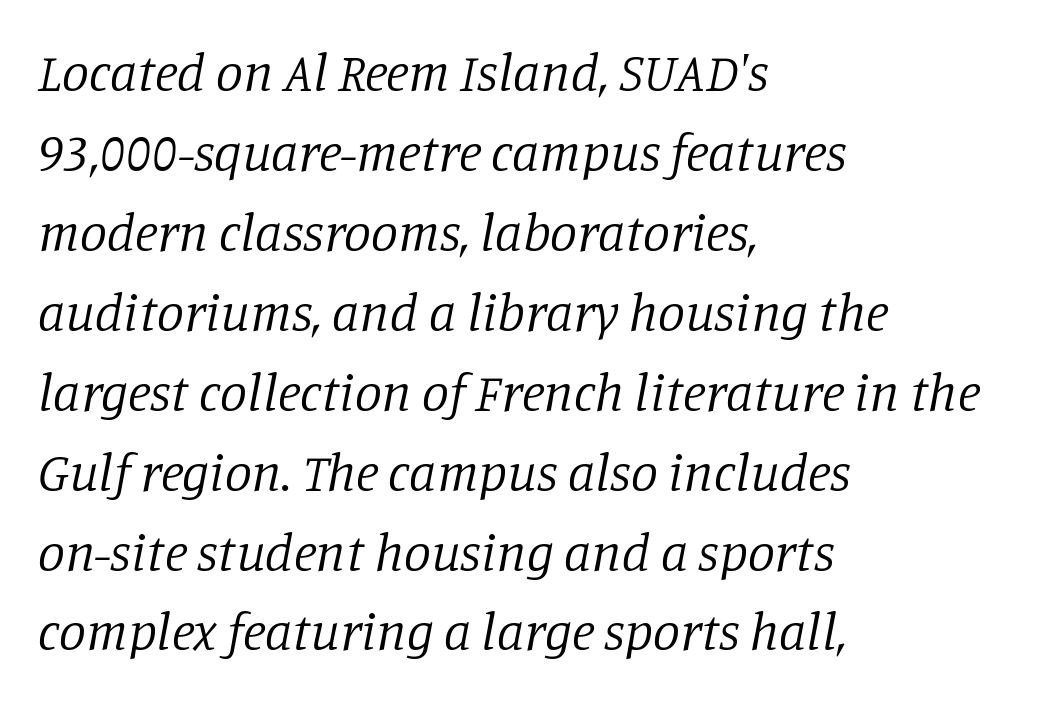
{"serif": "yes", "italic": "yes", "lean": "right", "slant_degrees": 11, "bold": "no", "weight": "regular", "width": "normal", "stroke_contrast": "low", "x_height": "large", "monospaced": "no", "underline": "no", "align": "left", "line_spacing": "normal", "line_spacing_ratio": 1.48, "letter_spacing": "normal", "letter_spacing_em": 0.0, "glyph_px": 54}
